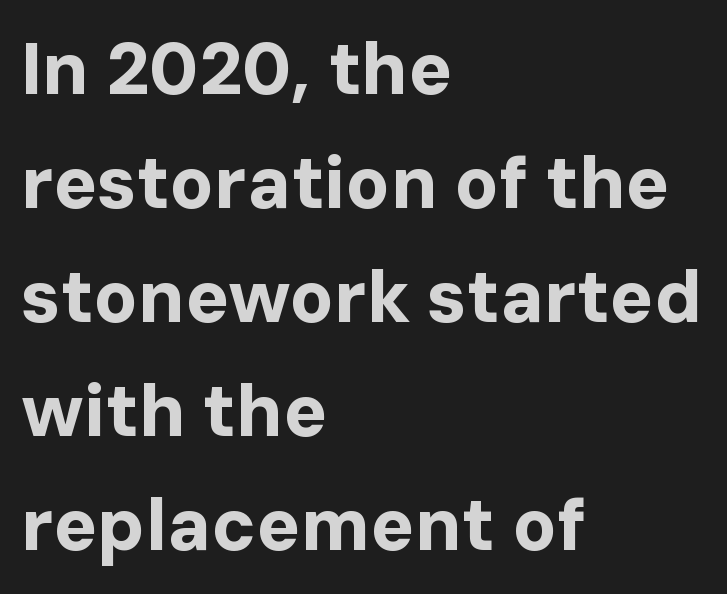
Ordinary non-slanted type is in use. Bare-footed words on every line. Left-aligned paragraph, ragged on the right. Proportional: the letters do not fall into vertical columns. Students, observe: this is what conventionally led text looks like. Short note: letters normally spaced.
